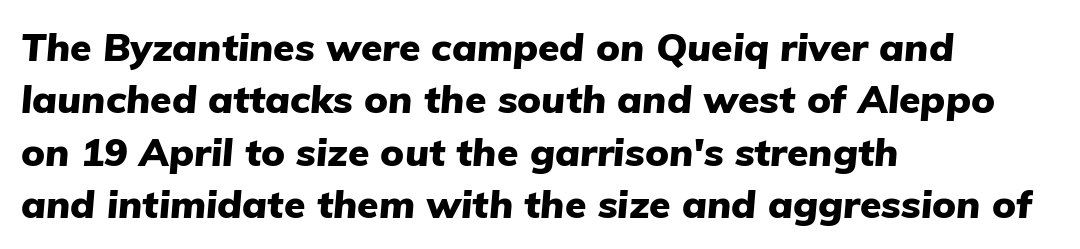
Q: Is the text bold? A: Yes.
Q: Is the text italic (slanted)? A: Yes, it leans right by about 5 degrees.
Q: Is the text underlined? A: No.
Q: How is the paragraph aligned? A: Left-aligned.
Q: Is the spacing between letters normal or unusually wide? A: Normal.
Q: Is the spacing between lines tight, normal or loose? A: Normal.
Q: Width (condensed, normal, or wide)? A: Normal.
Q: Stroke contrast? A: Low.
Q: x-height? A: Medium.
Q: Monospaced? A: No.
